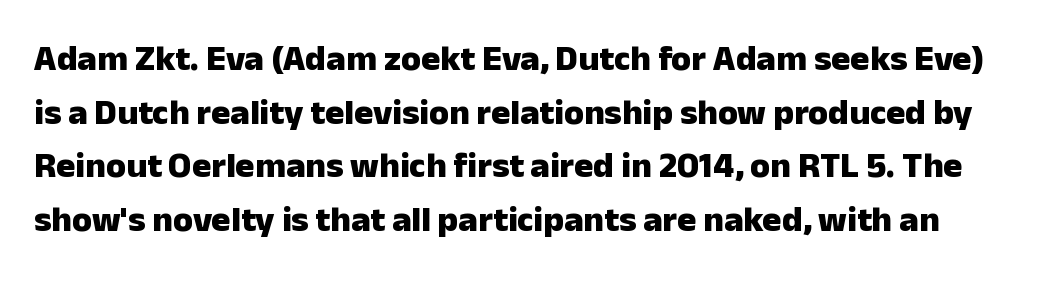
The image shows 36 px heavy sans-serif type, upright; set normal line spacing (1.49x), normal letter spacing, not underlined; low stroke contrast and a medium x-height.
